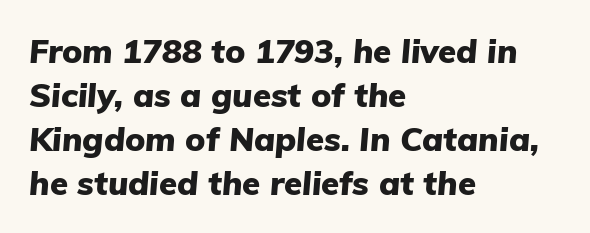
Notice how the passage keeps a crisp vertical edge on the left only. Each word holds together tightly as a unit, with standard inter-letter gaps. Proportional: the letters do not fall into vertical columns. Notice how descenders clear the ascenders below comfortably — that's standard leading. Looking at the ascenders, they clearly lean.
